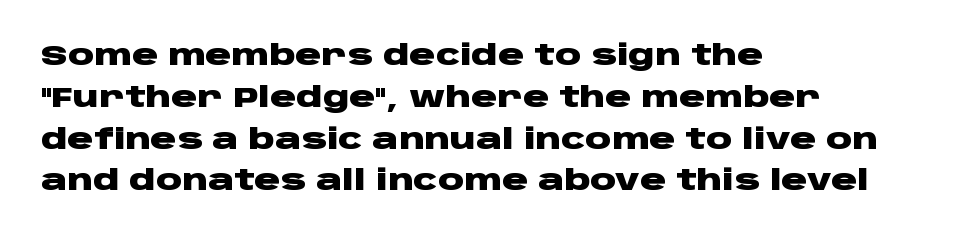
{"serif": "no", "italic": "no", "bold": "yes", "weight": "heavy", "width": "wide", "stroke_contrast": "low", "x_height": "large", "monospaced": "no", "underline": "no", "align": "left", "line_spacing": "normal", "line_spacing_ratio": 1.44, "letter_spacing": "normal", "letter_spacing_em": 0.0, "glyph_px": 29}
